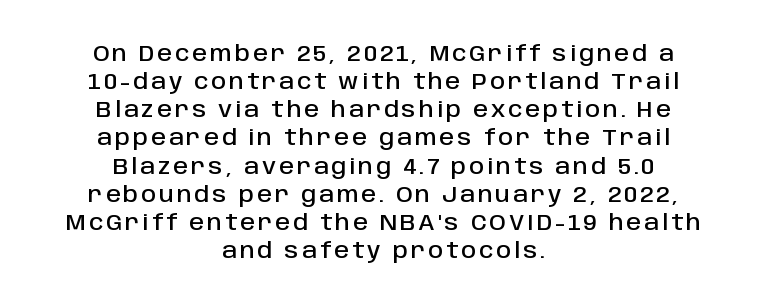
The image shows 21 px text type, upright; set centered, normal line spacing (1.34x), not underlined.
